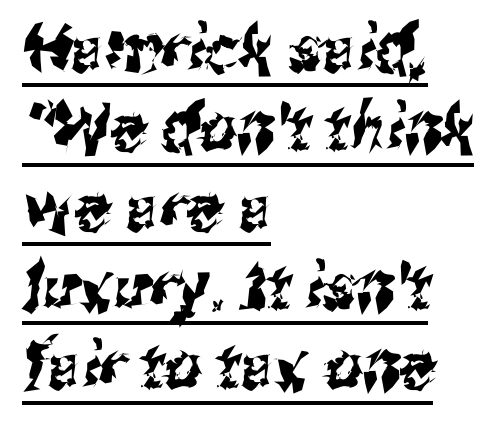
This sample is left-justified, so line endings fall wherever the words run out. The letterforms sit shoulder to shoulder at normal distance. Underlining? Definitely there. A typesetter would label this face a sans. Is this a fixed-width face? No — the glyphs have proportional, varying widths.
